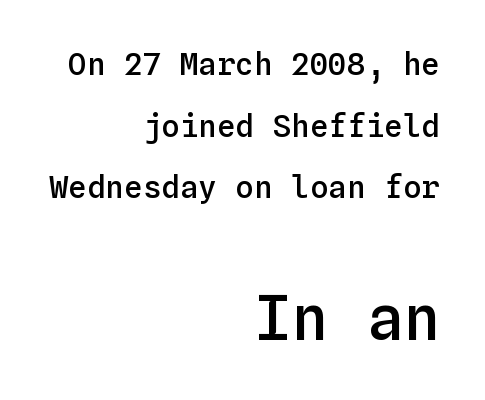
Q: Is the text bold? A: Semi-bold.
Q: Is the text italic (slanted)? A: No, it is upright.
Q: Is the text underlined? A: No.
Q: How is the paragraph aligned? A: Right-aligned.
Q: Is the spacing between letters normal or unusually wide? A: Normal.
Q: Is the spacing between lines tight, normal or loose? A: Loose.
Q: Which block of text is set in a larger size, the first (top) or the second (bottom)? A: The second (bottom) one.
Q: Width (condensed, normal, or wide)? A: Normal.
Q: Stroke contrast? A: Low.
Q: x-height? A: Medium.
Q: Monospaced? A: Yes.
